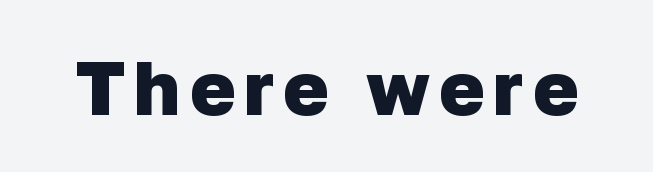
Underlining? Definitely not there. I'd call this a sans setting — the letters go barefoot. This sample has the flowing, uneven cadence of proportional lettering. Its strokes are broad and dark, the hallmark of bold type.
